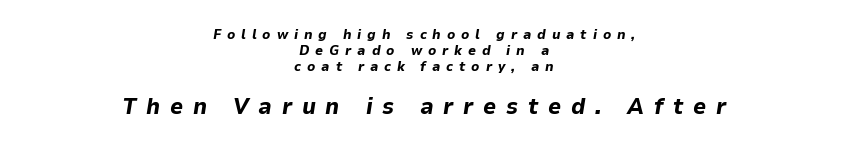
This sample trades vertical openness for compactness between lines. One-word summary of the alignment: center. The sample has been set heavy, in full bold. Posture: slanted. The space directly below the letters is spotless. Note: smaller setting up top, larger setting below.
